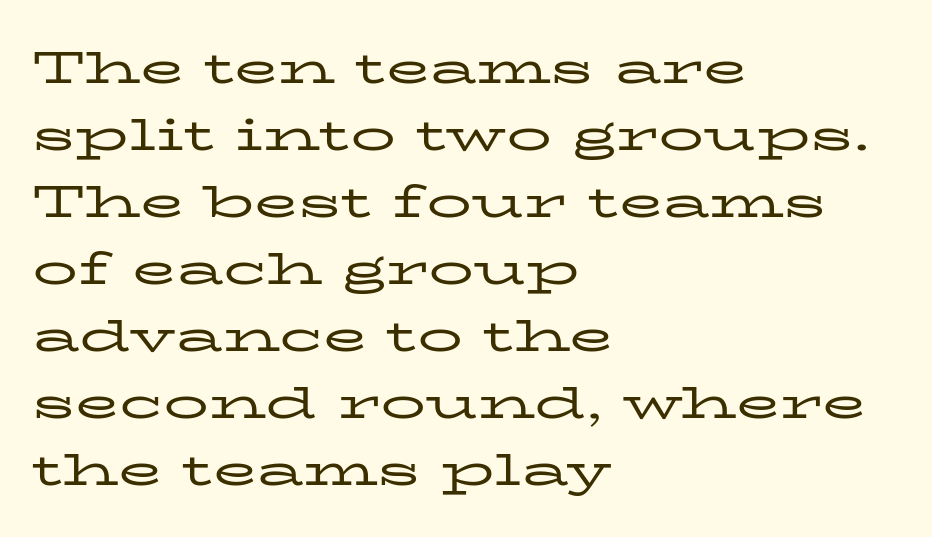
The image shows 45 px regular-weight, wide serif type, upright; set left-aligned, normal line spacing (1.49x), normal letter spacing, not underlined; low stroke contrast and a medium x-height.
